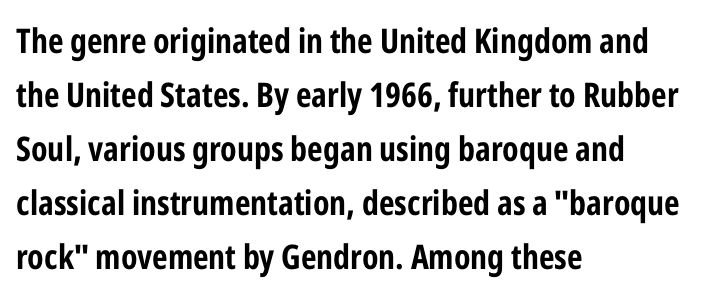
Short and long lines alike share a common starting point at left. Tall strokes in this sample are plumb rather than angled. Clear beneath every line of the passage. This rendering employs a face without finishing strokes, i.e., a sans-serif. Between one letter and the next there's only the usual sliver of space. Weight check: bold — yes, fully.
